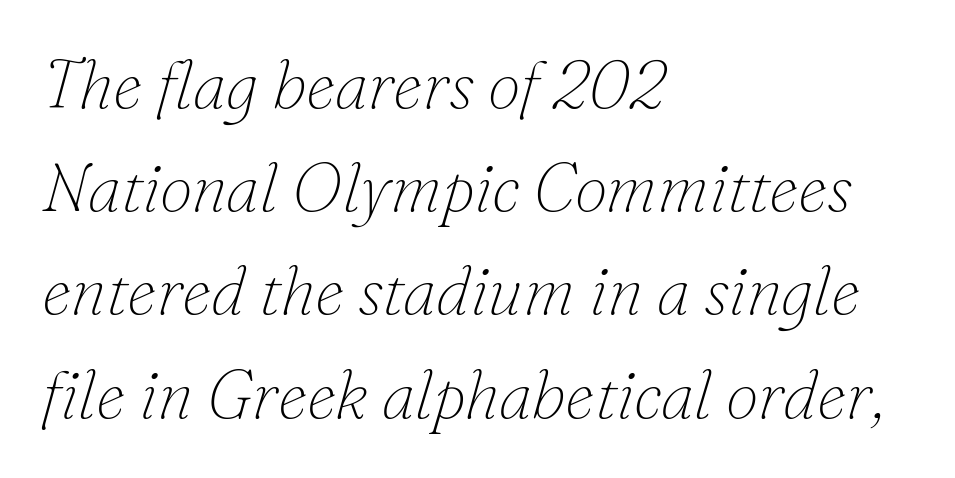
Q: Is the text bold? A: No.
Q: Is the text italic (slanted)? A: Yes, it leans right by about 16 degrees.
Q: Is the typeface a serif or a sans-serif typeface? A: Serif.
Q: Is the text underlined? A: No.
Q: How is the paragraph aligned? A: Left-aligned.
Q: Is the spacing between letters normal or unusually wide? A: Normal.
Q: Is the spacing between lines tight, normal or loose? A: Normal.
Q: Width (condensed, normal, or wide)? A: Normal.
Q: Stroke contrast? A: Low.
Q: x-height? A: Small.
Q: Monospaced? A: No.
